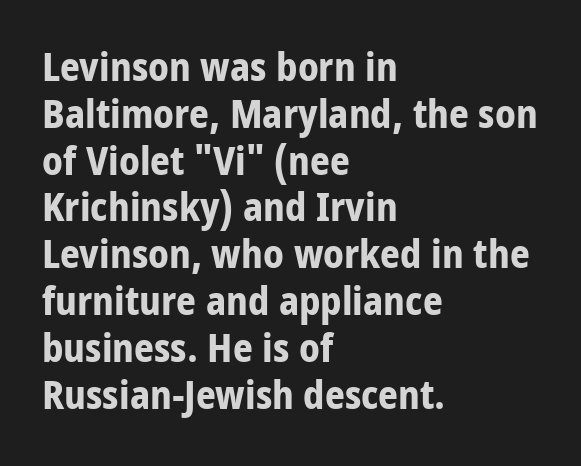
The image shows 39 px bold, condensed sans-serif type, upright; set left-aligned, line spacing 1.2x, normal letter spacing, not underlined; low stroke contrast and a large x-height.
